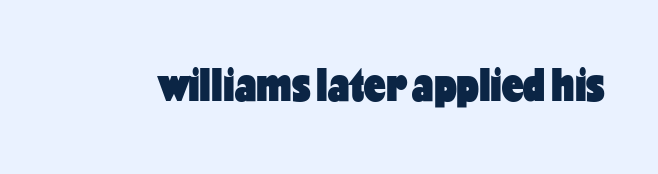
Character widths vary here, with narrow letters taking less room than wide ones. Glance below the letters and you will spot only blank space. This is the regular roman posture of the typeface. Does extra space separate the letters? No, they use regular spacing. What weight is shown? A full bold with thick strokes.
